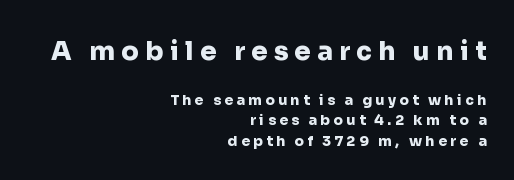
{"italic": "no", "bold": "yes", "underline": "no", "align": "right", "line_spacing": "normal", "line_spacing_ratio": 1.49, "letter_spacing": "wide", "letter_spacing_em": 0.24, "larger_block": "first", "size_ratio": 1.86, "glyph_px": 26}
